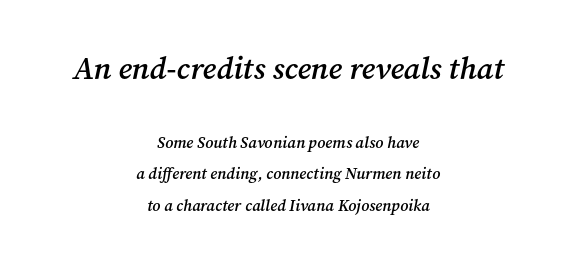
{"serif": "yes", "italic": "yes", "lean": "right", "slant_degrees": 12, "bold": "semi", "weight": "semibold", "width": "normal", "stroke_contrast": "medium", "x_height": "medium", "monospaced": "no", "underline": "no", "align": "center", "line_spacing": "loose", "line_spacing_ratio": 1.95, "letter_spacing": "normal", "letter_spacing_em": 0.0, "larger_block": "first", "size_ratio": 1.94, "glyph_px": 31}
